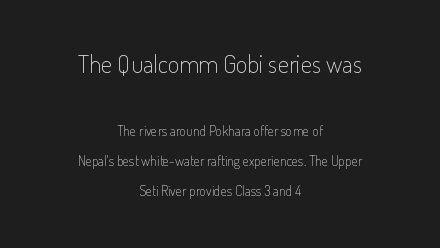
{"italic": "no", "bold": "no", "underline": "no", "align": "center", "line_spacing": "loose", "line_spacing_ratio": 2.16, "letter_spacing": "normal", "letter_spacing_em": 0.0, "larger_block": "first", "size_ratio": 1.79, "glyph_px": 25}
